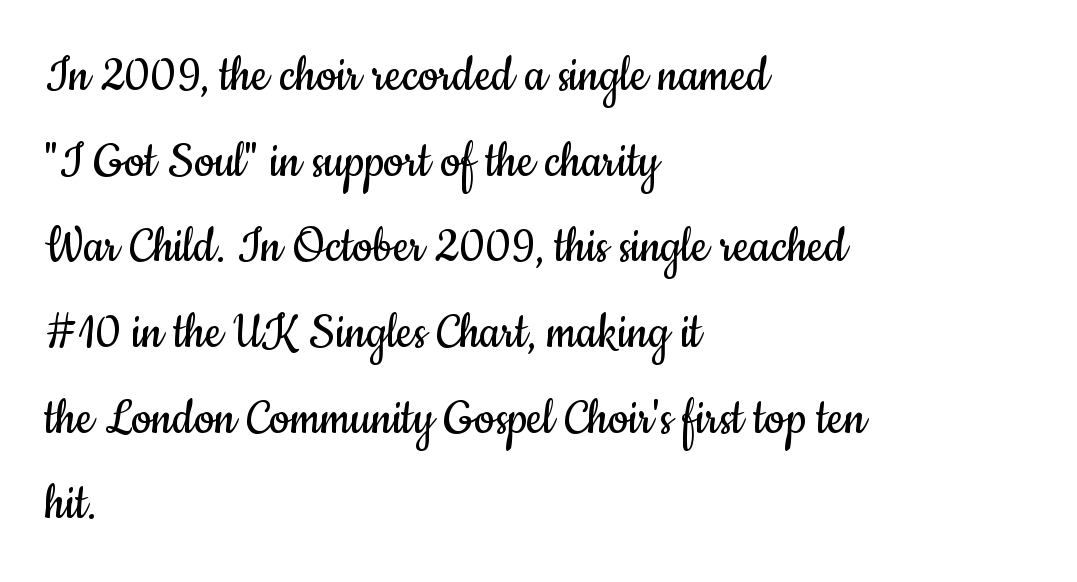
Does extra space separate the letters? No, they use regular spacing. The setting favours the left margin, as ordinary paragraphs usually do. Baseline-to-baseline distance is the conventional proportion of letter height. The letters advance in unequal steps, a hallmark of proportional type.
